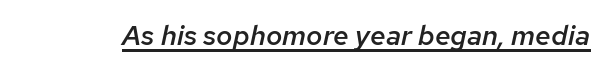
Q: Is the text bold? A: Semi-bold.
Q: Is the text italic (slanted)? A: Yes, it leans right by about 12 degrees.
Q: Is the text underlined? A: Yes.
Q: Is the spacing between letters normal or unusually wide? A: Normal.
Q: Width (condensed, normal, or wide)? A: Normal.
Q: Stroke contrast? A: Low.
Q: x-height? A: Medium.
Q: Monospaced? A: No.
